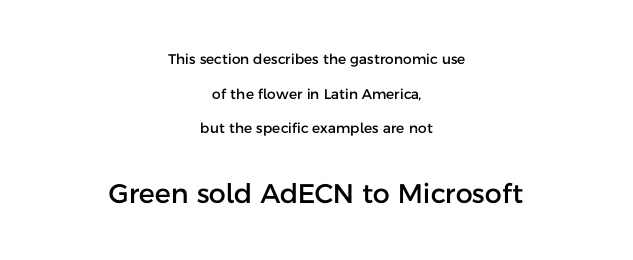
Q: Is the text italic (slanted)? A: No, it is upright.
Q: Is the text underlined? A: No.
Q: How is the paragraph aligned? A: Centered.
Q: Is the spacing between letters normal or unusually wide? A: Normal.
Q: Is the spacing between lines tight, normal or loose? A: Loose.
Q: Which block of text is set in a larger size, the first (top) or the second (bottom)? A: The second (bottom) one.
